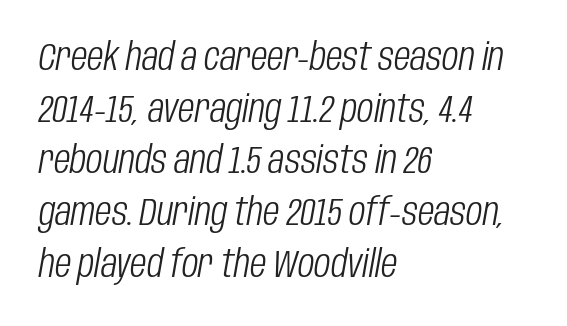
{"italic": "yes", "lean": "right", "slant_degrees": 10, "bold": "no", "weight": "light", "width": "condensed", "stroke_contrast": "low", "x_height": "large", "monospaced": "no", "underline": "no", "align": "left", "line_spacing": "normal", "line_spacing_ratio": 1.36, "letter_spacing": "normal", "letter_spacing_em": 0.0, "glyph_px": 38}
